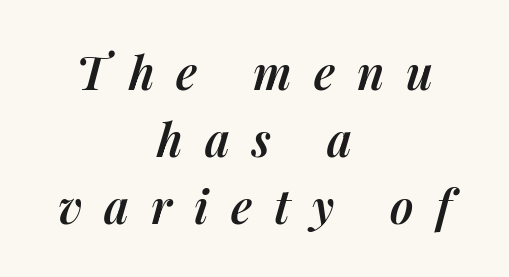
{"italic": "yes", "lean": "right", "slant_degrees": 14, "bold": "semi", "weight": "semibold", "width": "normal", "stroke_contrast": "medium", "x_height": "medium", "monospaced": "no", "underline": "no", "align": "center", "line_spacing": "normal", "line_spacing_ratio": 1.46, "letter_spacing": "wide", "letter_spacing_em": 0.48, "glyph_px": 46}
